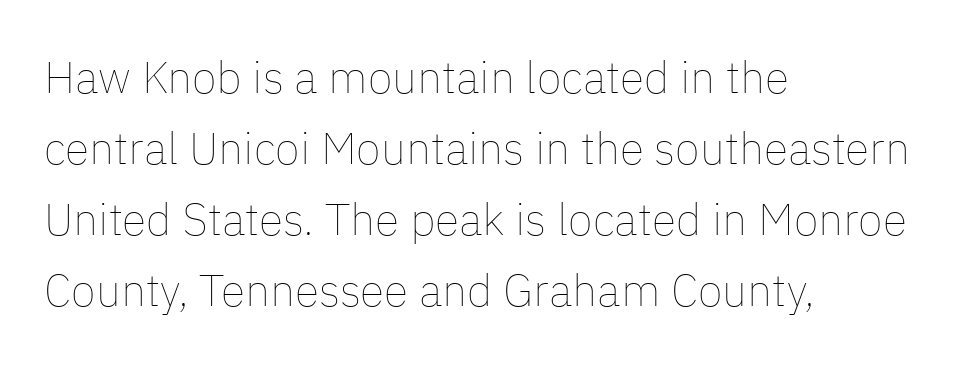
The image shows 45 px thin type, upright; set left-aligned, normal line spacing (1.58x), normal letter spacing, not underlined; low stroke contrast and a medium x-height.
